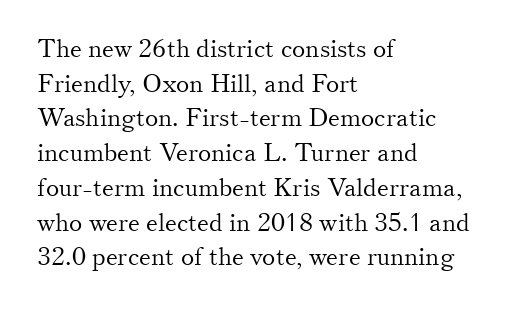
{"italic": "no", "bold": "no", "underline": "no", "align": "left", "line_spacing": "normal", "line_spacing_ratio": 1.39, "letter_spacing": "normal", "letter_spacing_em": 0.0, "glyph_px": 25}
